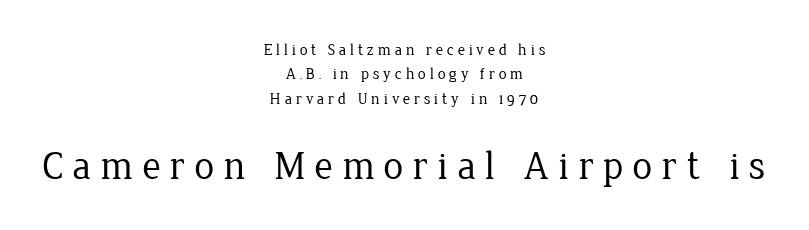
The image shows 40 px regular-weight serif type, upright; set centered, normal line spacing (1.52x), unusually wide letter spacing (+0.23 em), not underlined; the second (bottom) block is 2.5x larger; low stroke contrast and a medium x-height.
